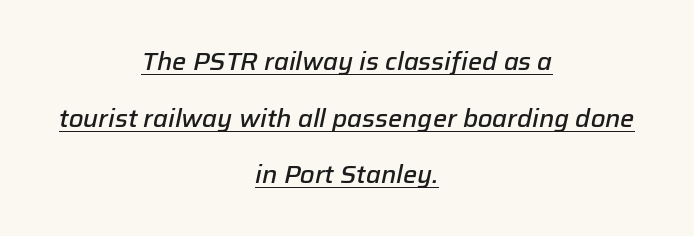
Line starts and ends both wander, symmetrically. An italicized treatment has been applied to the whole sample. Quick note: interline space is abundant. Slightly chunky letters — semibold, I'd say, not full bold. Students, observe the line beneath the letters — that is underlining. Nobody touched the tracking dial on this one.
